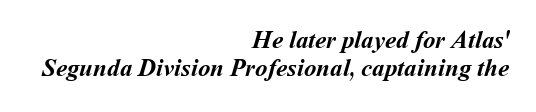
The image shows 25 px bold type; set right-aligned, tight line spacing (1.14x), normal letter spacing, not underlined.
